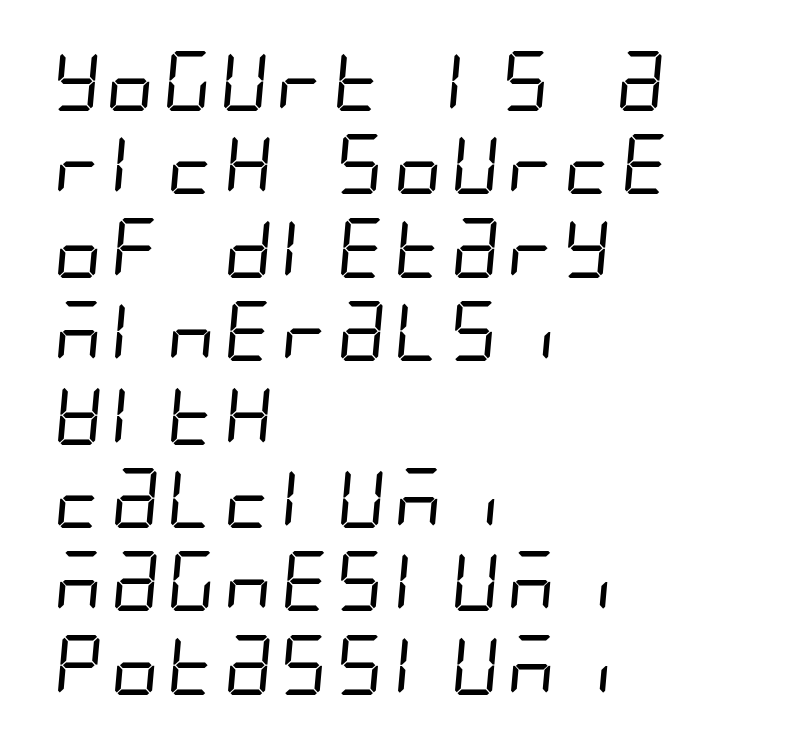
{"serif": "no", "bold": "no", "weight": "regular", "width": "condensed", "stroke_contrast": "low", "x_height": "large", "underline": "no", "align": "left", "line_spacing": "normal", "line_spacing_ratio": 1.39, "letter_spacing": "normal", "letter_spacing_em": 0.0, "glyph_px": 60}
